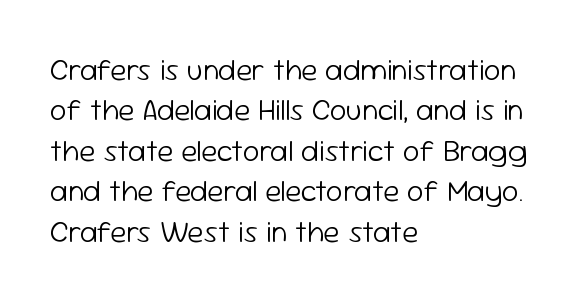
The image shows 30 px light sans-serif type, upright; set left-aligned, normal line spacing (1.35x), normal letter spacing, not underlined; low stroke contrast and a medium x-height.
